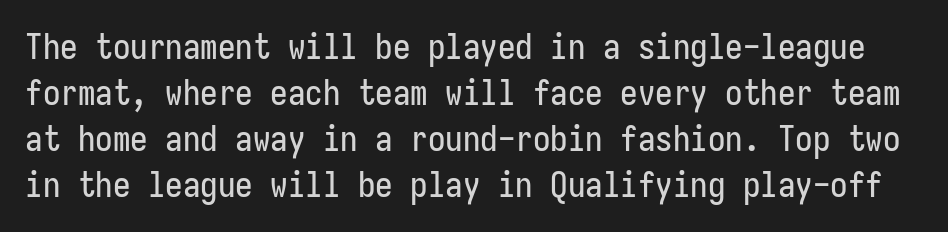
Q: Is the text italic (slanted)? A: No, it is upright.
Q: Is the typeface a serif or a sans-serif typeface? A: Sans-serif.
Q: Is the text underlined? A: No.
Q: Is the spacing between letters normal or unusually wide? A: Normal.
Q: Is the spacing between lines tight, normal or loose? A: Normal.
Q: Width (condensed, normal, or wide)? A: Condensed.
Q: Stroke contrast? A: Low.
Q: x-height? A: Medium.
